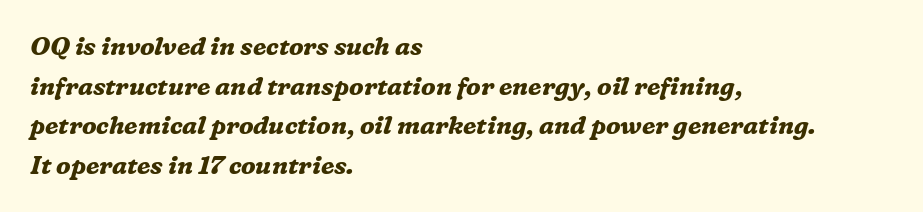
Summary of vertical rhythm: regular, with standard interline spacing. The tracking reads as untouched default to a designer's eye. The passage shown is not underscored anywhere. The rag falls on the right side of this text block.
